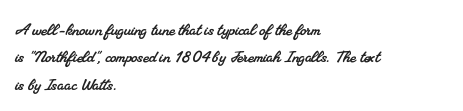
{"underline": "no", "align": "left", "line_spacing": "normal", "line_spacing_ratio": 1.37, "letter_spacing": "normal", "letter_spacing_em": 0.0, "glyph_px": 20}
